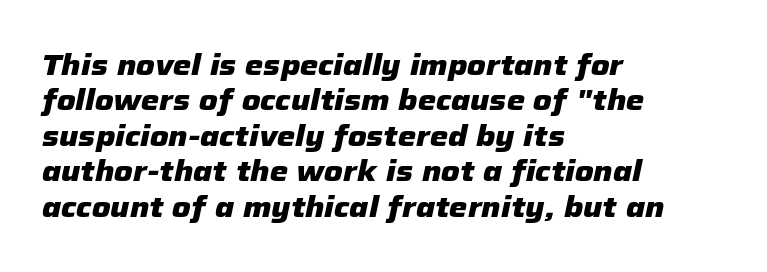
{"italic": "yes", "lean": "right", "slant_degrees": 12, "bold": "yes", "weight": "heavy", "width": "normal", "stroke_contrast": "low", "x_height": "medium", "monospaced": "no", "underline": "no", "align": "left", "line_spacing_ratio": 1.22, "letter_spacing": "normal", "letter_spacing_em": 0.0, "glyph_px": 29}
